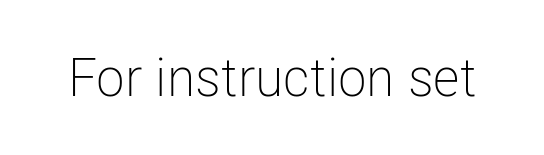
The image shows 53 px light, condensed sans-serif type, upright; set normal letter spacing, not underlined; low stroke contrast and a medium x-height.
